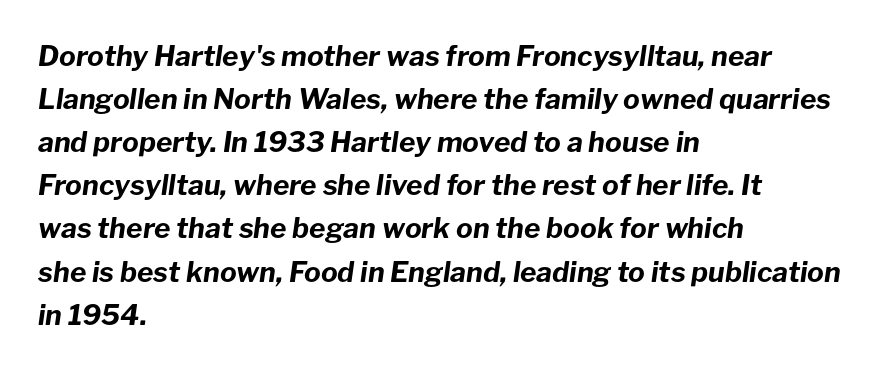
Think of a printed novel: that variable character pitch is what you see here. Alignment: flush left. The typography opts for an oblique posture over an upright one. Check the space under the baseline: it is left empty.
